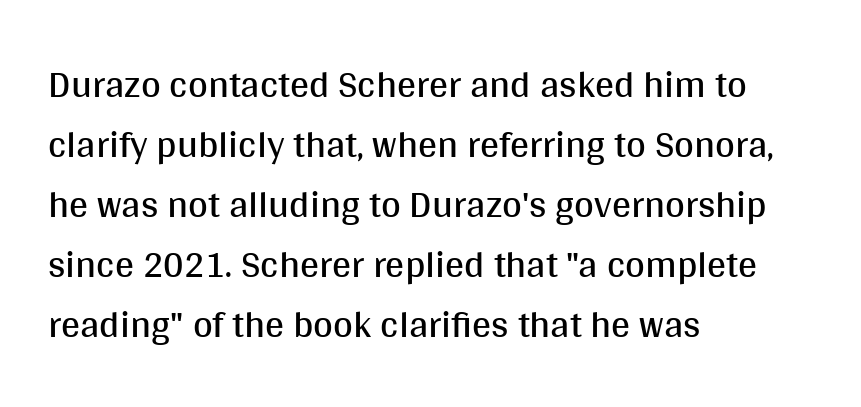
Q: Is the text bold? A: No.
Q: Is the text italic (slanted)? A: No, it is upright.
Q: Is the typeface a serif or a sans-serif typeface? A: Sans-serif.
Q: Is the text underlined? A: No.
Q: How is the paragraph aligned? A: Left-aligned.
Q: Is the spacing between letters normal or unusually wide? A: Normal.
Q: Is the spacing between lines tight, normal or loose? A: Normal.
Q: Width (condensed, normal, or wide)? A: Normal.
Q: Stroke contrast? A: Medium.
Q: x-height? A: Large.
Q: Monospaced? A: No.
